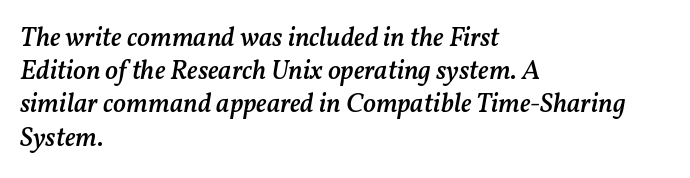
Beneath every word, the page is bare. If you drew a ruler down the left edge, every line would touch it. A typesetter would mark this as italic. Is the letter spacing exaggerated? No — it looks like the ordinary default. Firm but not heavy-handed strokes: this text is semibold.
